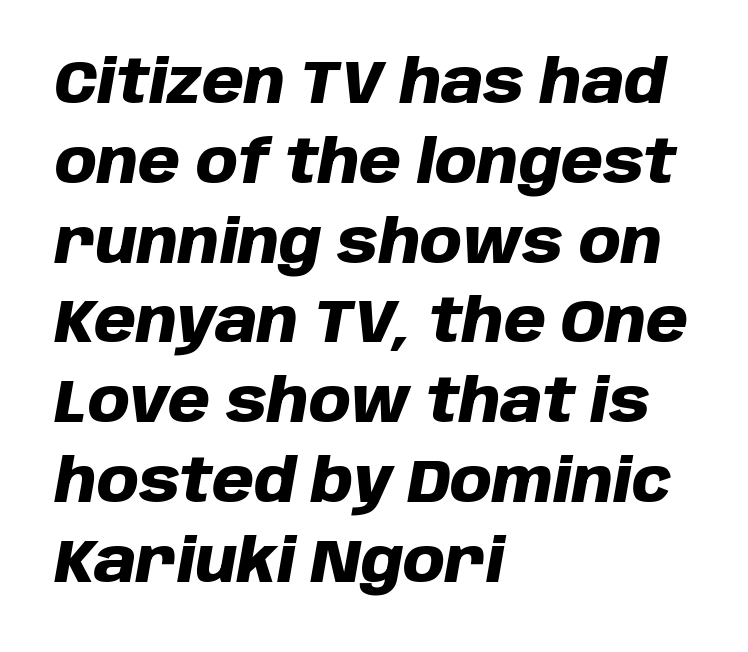
{"italic": "yes", "lean": "right", "slant_degrees": 10, "bold": "yes", "weight": "heavy", "width": "normal", "stroke_contrast": "low", "x_height": "large", "monospaced": "no", "underline": "no", "align": "left", "line_spacing": "normal", "line_spacing_ratio": 1.33, "letter_spacing": "normal", "letter_spacing_em": 0.0, "glyph_px": 60}
